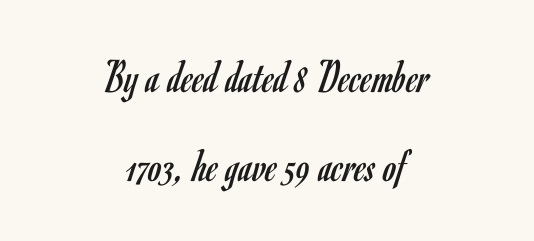
Q: Is the text bold? A: No.
Q: Is the text italic (slanted)? A: Yes.
Q: Is the typeface a serif or a sans-serif typeface? A: Sans-serif.
Q: Is the text underlined? A: No.
Q: How is the paragraph aligned? A: Centered.
Q: Is the spacing between letters normal or unusually wide? A: Normal.
Q: Width (condensed, normal, or wide)? A: Condensed.
Q: Stroke contrast? A: Low.
Q: x-height? A: Small.
Q: Monospaced? A: No.
